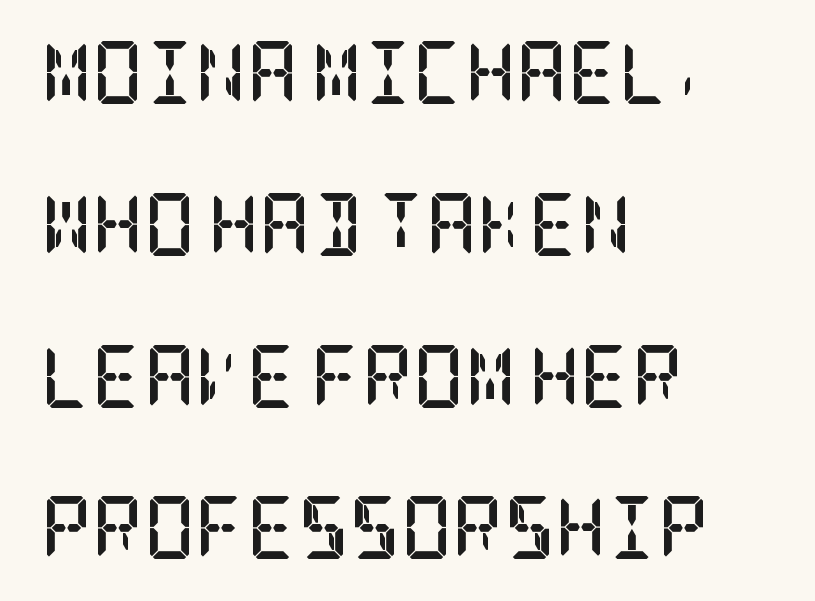
Q: Is the text bold? A: Yes.
Q: Is the text italic (slanted)? A: No, it is upright.
Q: Is the typeface a serif or a sans-serif typeface? A: Serif.
Q: Is the text underlined? A: No.
Q: How is the paragraph aligned? A: Left-aligned.
Q: Is the spacing between letters normal or unusually wide? A: Normal.
Q: Is the spacing between lines tight, normal or loose? A: Loose.
Q: Width (condensed, normal, or wide)? A: Condensed.
Q: Stroke contrast? A: Low.
Q: x-height? A: Large.
